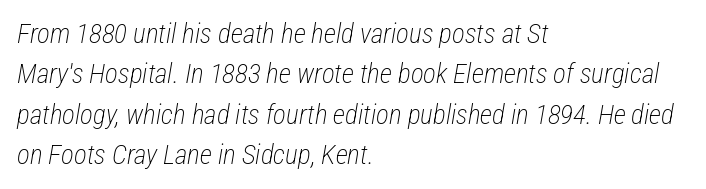
{"italic": "yes", "lean": "right", "slant_degrees": 12, "bold": "no", "underline": "no", "align": "left", "line_spacing": "normal", "line_spacing_ratio": 1.5, "letter_spacing": "normal", "letter_spacing_em": 0.0, "glyph_px": 27}
